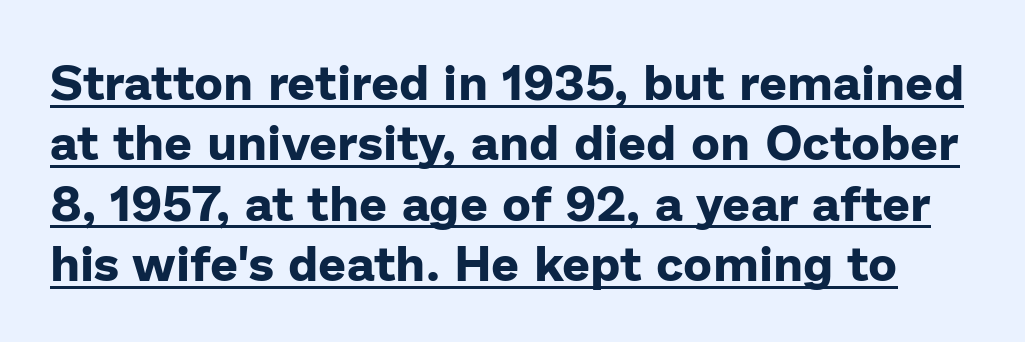
Q: Is the text bold? A: Yes.
Q: Is the text italic (slanted)? A: No, it is upright.
Q: Is the typeface a serif or a sans-serif typeface? A: Sans-serif.
Q: Is the text underlined? A: Yes.
Q: Is the spacing between letters normal or unusually wide? A: Normal.
Q: Width (condensed, normal, or wide)? A: Normal.
Q: Stroke contrast? A: Low.
Q: x-height? A: Medium.
Q: Monospaced? A: No.
